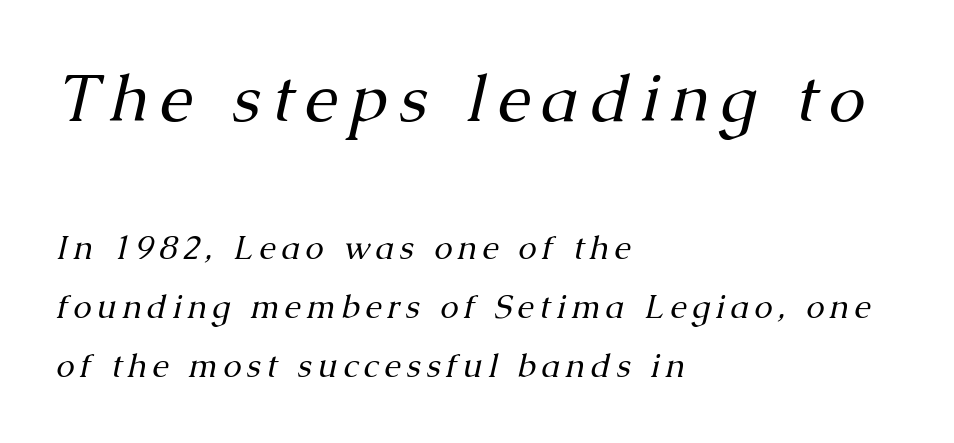
The image shows 66 px regular-weight serif type, italic (leaning right); set left-aligned, line spacing 1.79x, not underlined; the first (top) block is 2.0x larger; medium stroke contrast and a medium x-height.
